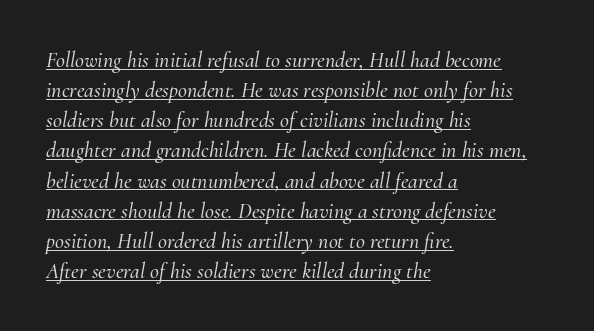
Q: Is the text italic (slanted)? A: Yes, it leans right by about 10 degrees.
Q: Is the text underlined? A: Yes.
Q: How is the paragraph aligned? A: Left-aligned.
Q: Is the spacing between letters normal or unusually wide? A: Normal.
Q: Is the spacing between lines tight, normal or loose? A: Normal.
